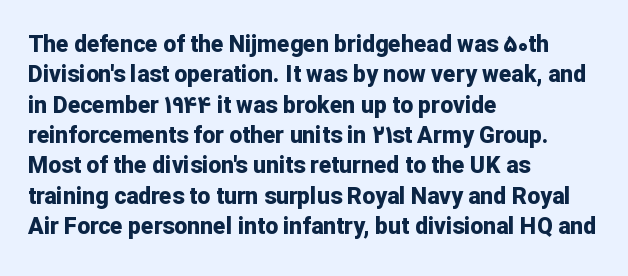
The image shows 23 px bold type, upright; set left-aligned, normal line spacing (1.32x), normal letter spacing, not underlined.
